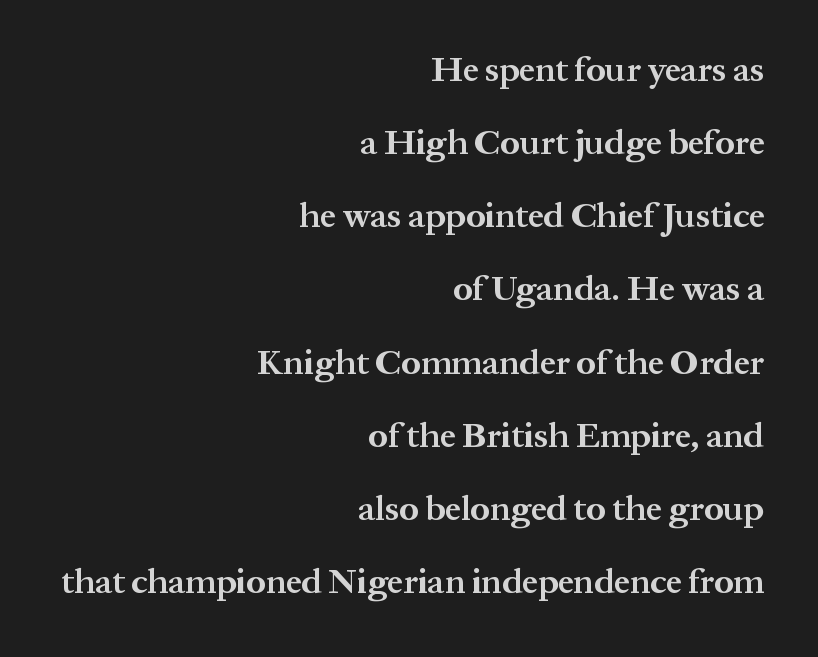
{"serif": "yes", "italic": "no", "bold": "yes", "weight": "bold", "width": "normal", "stroke_contrast": "medium", "x_height": "medium", "monospaced": "no", "underline": "no", "align": "right", "line_spacing": "loose", "line_spacing_ratio": 2.09, "letter_spacing": "normal", "letter_spacing_em": 0.0, "glyph_px": 35}
